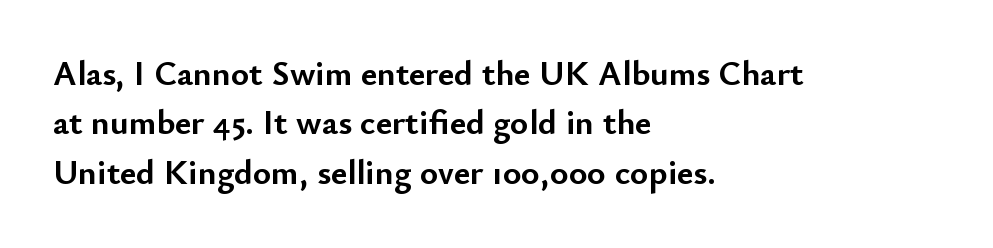
{"serif": "no", "italic": "no", "bold": "yes", "weight": "semibold", "width": "normal", "stroke_contrast": "low", "x_height": "small", "monospaced": "no", "underline": "no", "align": "left", "line_spacing": "normal", "line_spacing_ratio": 1.41, "letter_spacing": "normal", "letter_spacing_em": 0.0, "glyph_px": 35}
